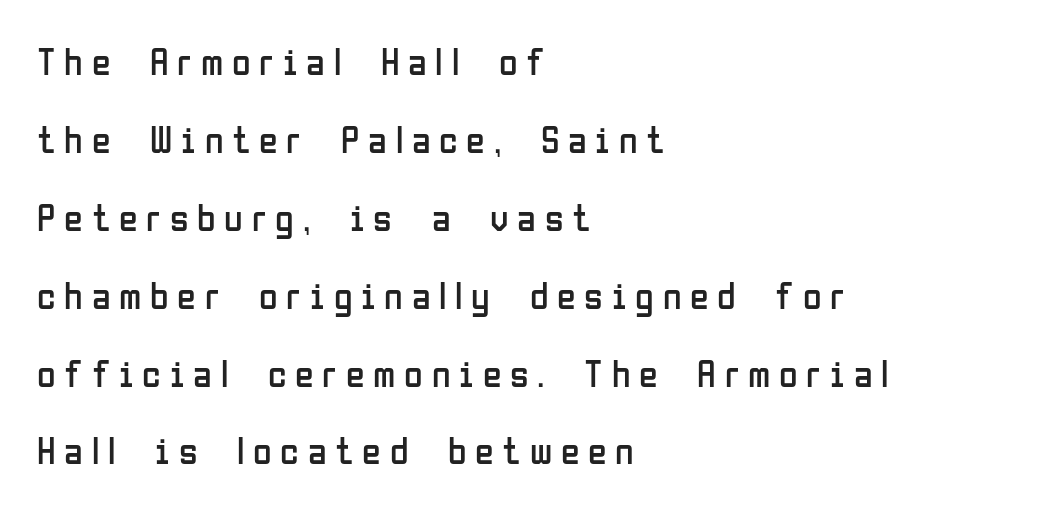
One glance says open: line gaps are wider than usual. Stroke terminals: plain, sans-serif. Summary of weight: not heavy and not bold. The gaps between neighbouring characters are conspicuously large. Proportional: the letters do not fall into vertical columns.
